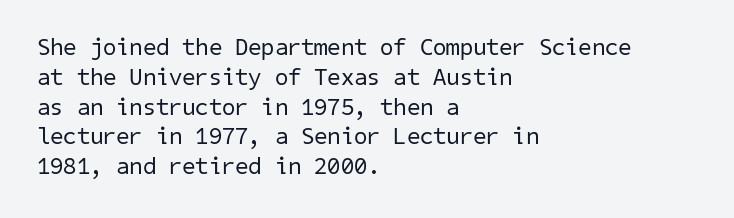
Just letters on the line, the space beneath them empty. Nothing heavy about these letters — not bold at all. There is no visible air inserted between adjacent glyphs. The text block is weighted toward the left margin, trailing off unevenly rightward.
